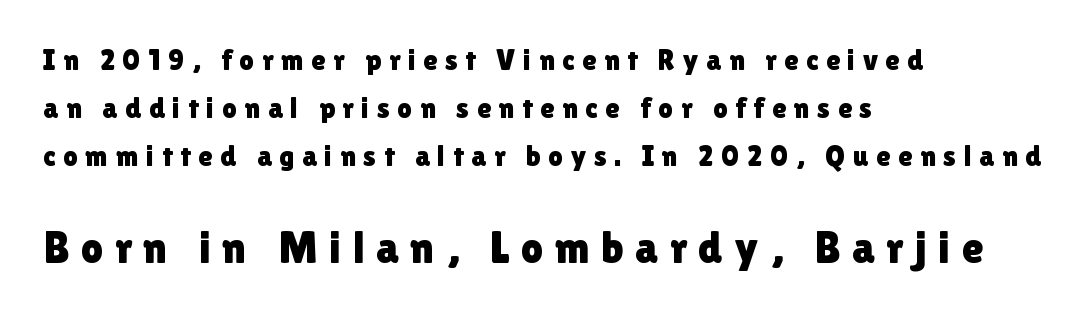
The more generous point size was reserved for the lower chunk. Anything drawn beneath the words? Only blank space. Do the characters align in a grid? No, the font is proportional. The letters stand straight up with perfectly vertical stems.
